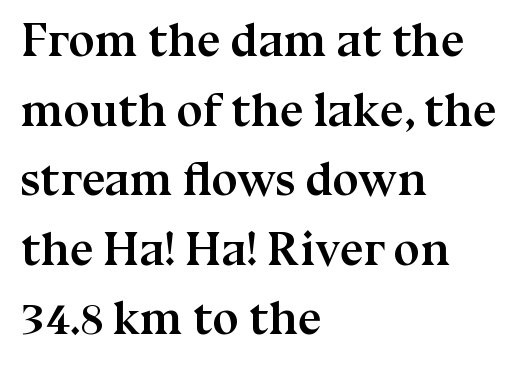
Style check: upright. A typesetter would call this zero additional tracking. If you measured baseline to baseline, you'd find a middling distance. This sample has the flowing, uneven cadence of proportional lettering.
